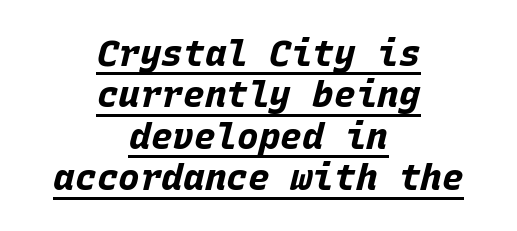
Typographic density is high because the face is bold. The letters march in equal steps, a hallmark of fixed-pitch type. Style check: oblique. The rag falls on both sides of this text block equally. There is no visible air inserted between adjacent glyphs.
